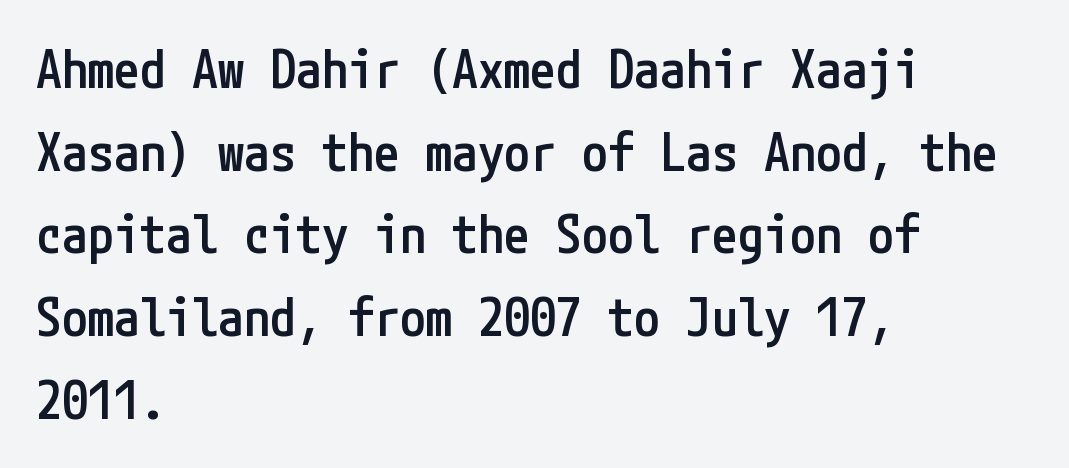
Q: Is the text bold? A: Semi-bold.
Q: Is the text italic (slanted)? A: No, it is upright.
Q: Is the typeface a serif or a sans-serif typeface? A: Sans-serif.
Q: Is the text underlined? A: No.
Q: How is the paragraph aligned? A: Left-aligned.
Q: Is the spacing between letters normal or unusually wide? A: Normal.
Q: Is the spacing between lines tight, normal or loose? A: Normal.
Q: Width (condensed, normal, or wide)? A: Condensed.
Q: Stroke contrast? A: Low.
Q: x-height? A: Medium.
